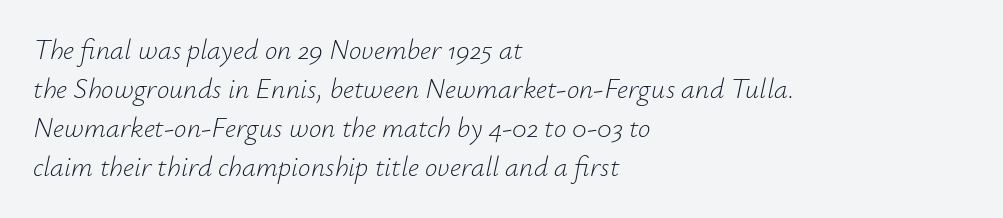
Q: Is the text bold? A: No.
Q: Is the text italic (slanted)? A: Yes, it leans right by about 12 degrees.
Q: Is the text underlined? A: No.
Q: How is the paragraph aligned? A: Left-aligned.
Q: Is the spacing between letters normal or unusually wide? A: Normal.
Q: Is the spacing between lines tight, normal or loose? A: Normal.
Q: Width (condensed, normal, or wide)? A: Normal.
Q: Stroke contrast? A: Low.
Q: x-height? A: Small.
Q: Monospaced? A: No.
